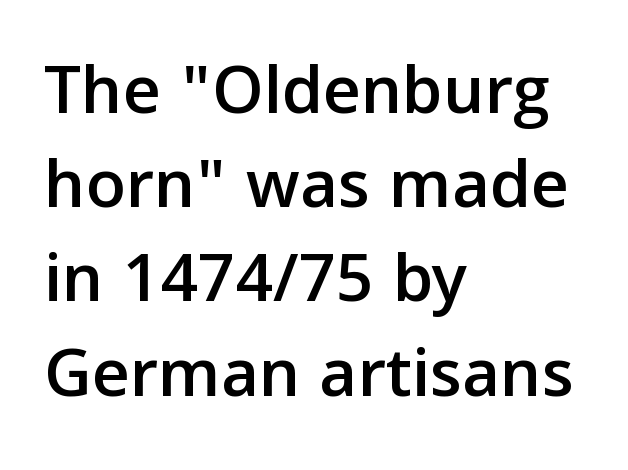
The type family on display is of the sans-serif kind. The letterforms sit shoulder to shoulder at normal distance. The block of text has a typical density, with ordinary space between rows. This is roman type, the default non-slanted kind. Character widths vary here, with narrow letters taking less room than wide ones.
